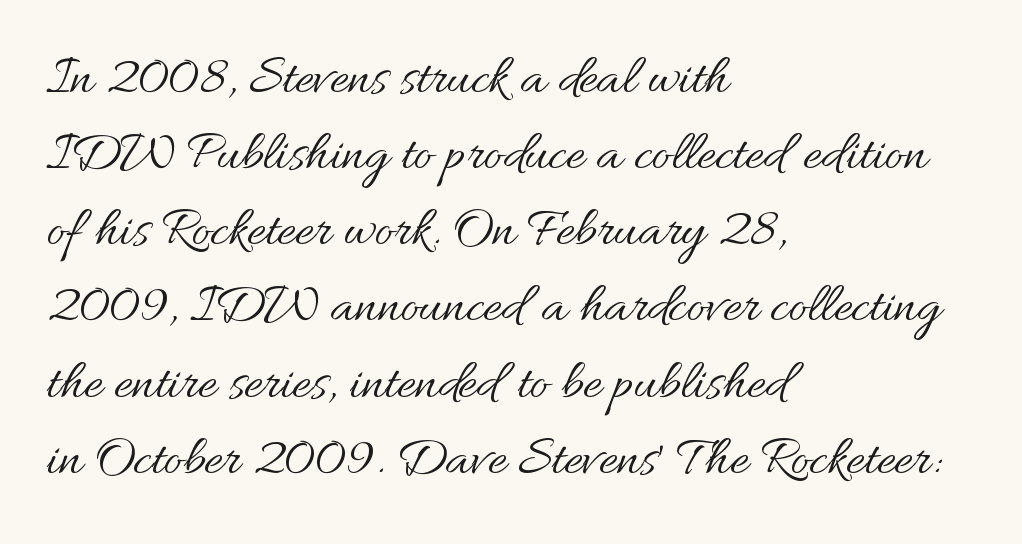
Think standard paragraph weight, or any step lighter than that. The passage shown is typed in a proportional face where columns would drift. Visually the block forms a straight wall on the left and a jagged coastline on the right. Words float on clear page, feet unadorned.
